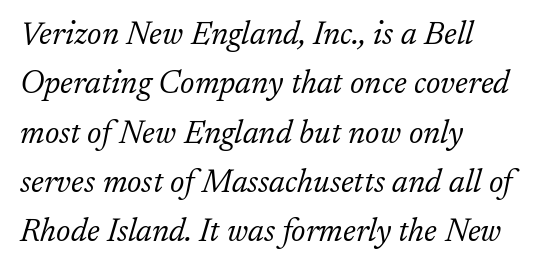
{"serif": "yes", "italic": "yes", "lean": "right", "slant_degrees": 17, "bold": "no", "weight": "light", "width": "normal", "stroke_contrast": "low", "x_height": "medium", "monospaced": "no", "underline": "no", "align": "left", "line_spacing": "normal", "line_spacing_ratio": 1.54, "letter_spacing": "normal", "letter_spacing_em": 0.0, "glyph_px": 32}
